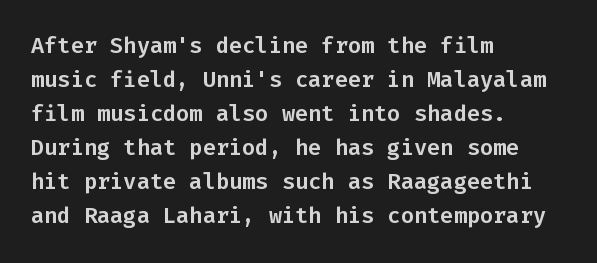
The image shows 22 px text type, upright; set left-aligned, normal line spacing (1.55x), normal letter spacing, not underlined.
